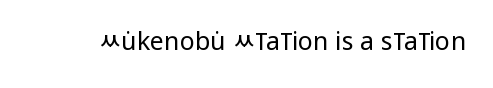
Q: Is the text bold? A: No.
Q: Is the text italic (slanted)? A: No, it is upright.
Q: Is the text underlined? A: No.
Q: Is the spacing between letters normal or unusually wide? A: Normal.
